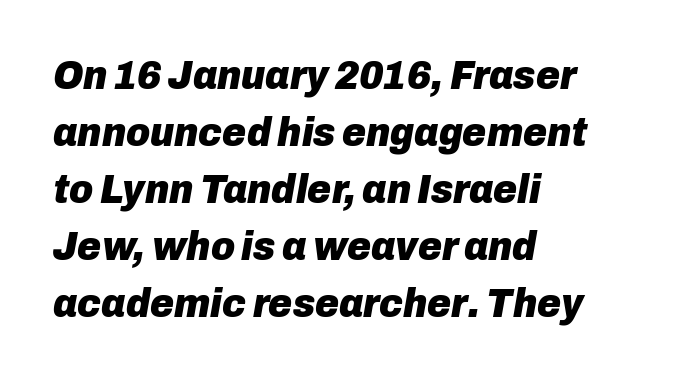
The font's italic variant was chosen for this text. Caption: multi-line text, flush left, ragged right. Thick stems and heavy bowls — unmistakably bold. The zone under the glyphs is completely vacant. Inter-character spacing is left at the font's built-in metrics. Each new line begins a customary step beneath the previous one.
